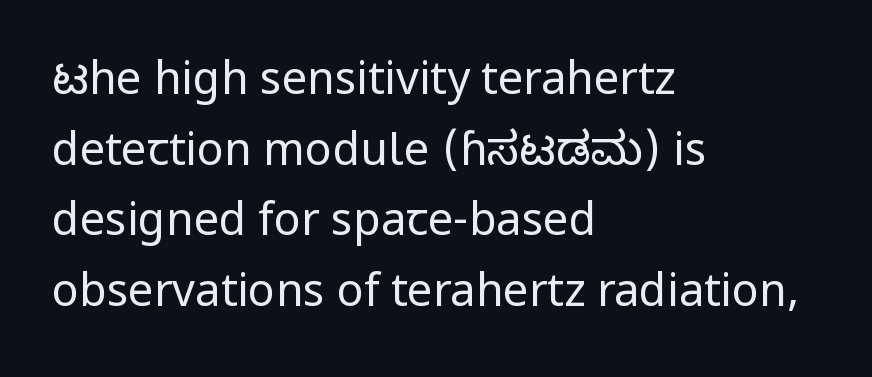
The image shows 45 px regular-weight sans-serif type, upright; set left-aligned, normal line spacing (1.57x), normal letter spacing, not underlined; low stroke contrast and a medium x-height.
